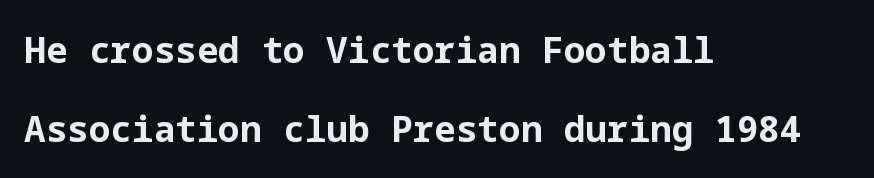
The image shows 36 px bold sans-serif type, upright; set left-aligned, loose line spacing (2.2x), normal letter spacing, not underlined; low stroke contrast and a medium x-height.
